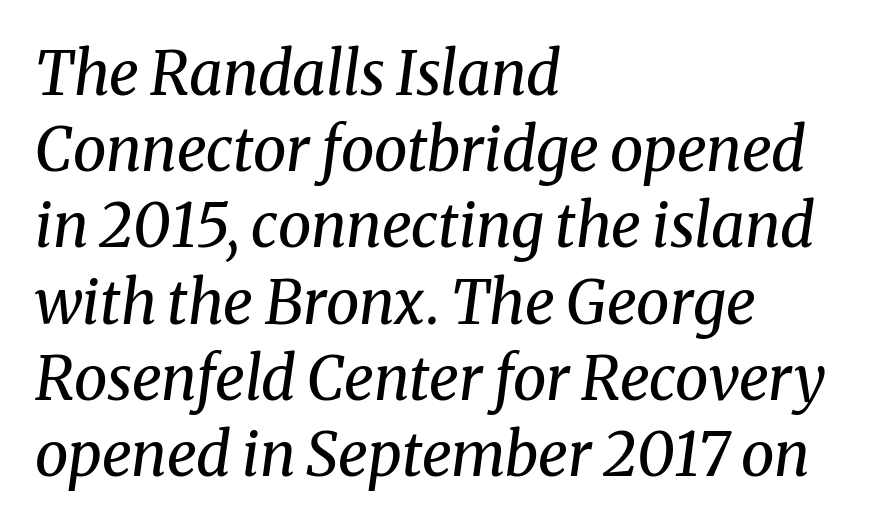
Tracking value appears to be zero — textbook default spacing. Is the type slanted? Yes — the strokes lean at a clear angle. Decoration check: the copy has no underline. Letters have the restrained weight of plain body copy at most. Spacing verdict: proportional, widths tailored to each character. Serif or sans? Serif — the stroke terminals have little feet.
